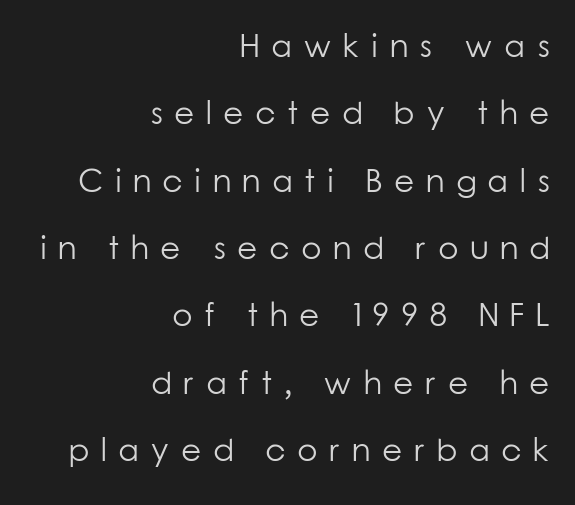
The image shows 33 px light sans-serif type, upright; set right-aligned, loose line spacing (2.04x), unusually wide letter spacing (+0.34 em), not underlined; low stroke contrast and a medium x-height.
